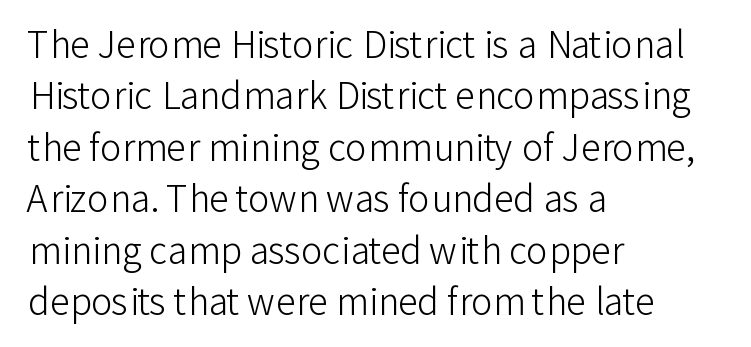
Q: Is the text bold? A: No.
Q: Is the text italic (slanted)? A: No, it is upright.
Q: Is the typeface a serif or a sans-serif typeface? A: Sans-serif.
Q: Is the text underlined? A: No.
Q: How is the paragraph aligned? A: Left-aligned.
Q: Is the spacing between letters normal or unusually wide? A: Normal.
Q: Is the spacing between lines tight, normal or loose? A: Normal.
Q: Width (condensed, normal, or wide)? A: Normal.
Q: Stroke contrast? A: Low.
Q: x-height? A: Medium.
Q: Monospaced? A: No.
